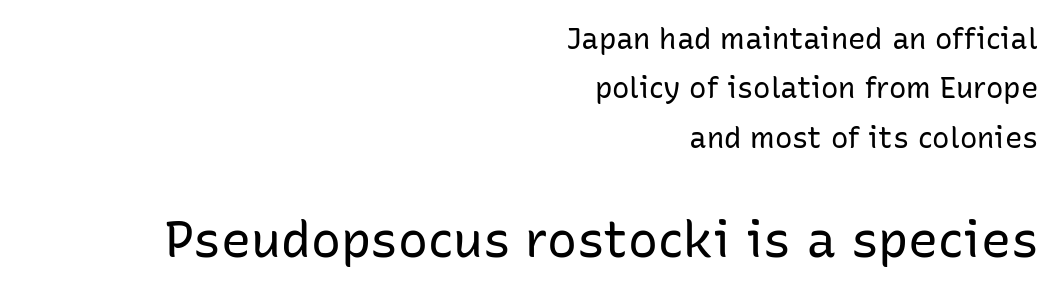
Q: Is the text bold? A: No.
Q: Is the text italic (slanted)? A: No, it is upright.
Q: Is the typeface a serif or a sans-serif typeface? A: Sans-serif.
Q: Is the text underlined? A: No.
Q: How is the paragraph aligned? A: Right-aligned.
Q: Is the spacing between letters normal or unusually wide? A: Normal.
Q: Is the spacing between lines tight, normal or loose? A: Normal.
Q: Which block of text is set in a larger size, the first (top) or the second (bottom)? A: The second (bottom) one.
Q: Width (condensed, normal, or wide)? A: Normal.
Q: Stroke contrast? A: Low.
Q: x-height? A: Medium.
Q: Monospaced? A: No.
